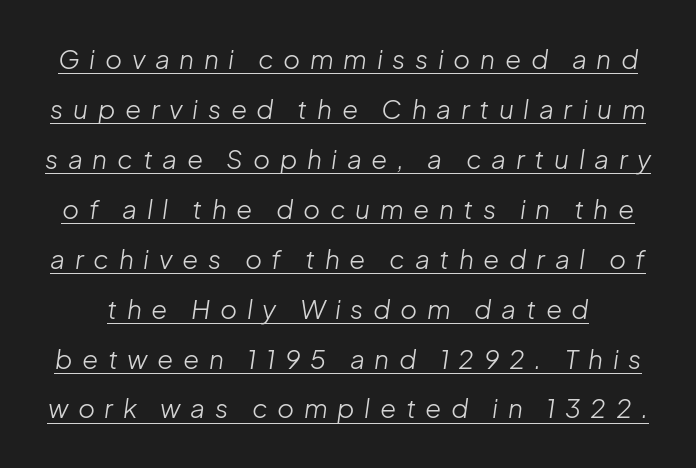
The image shows 26 px text type, italic (leaning right); set loose line spacing (1.92x), unusually wide letter spacing (+0.37 em), underlined.
